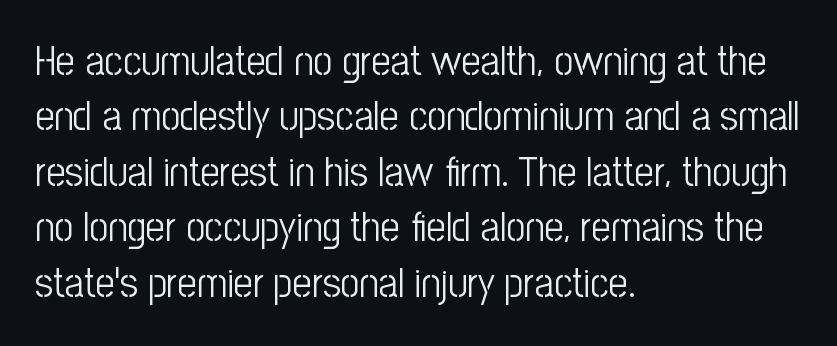
This is not heavy type; no bold has been used. The lettering holds an erect, upright posture throughout. The space between consecutive lines is moderate. In terms of letterspacing, this is plain default setting.
